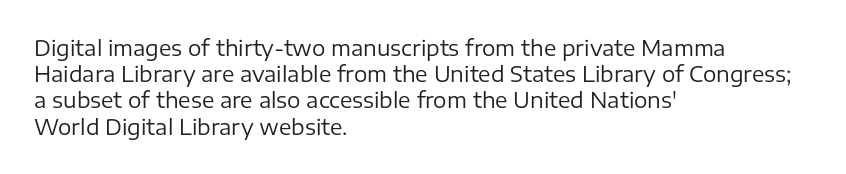
Does extra space separate the letters? No, they use regular spacing. Layout note: lines flush left. The area under the type is left untouched. This reads as an unemphasized weight, regular at the heaviest. This is roman type, the default non-slanted kind. Vertical spacing — default.
